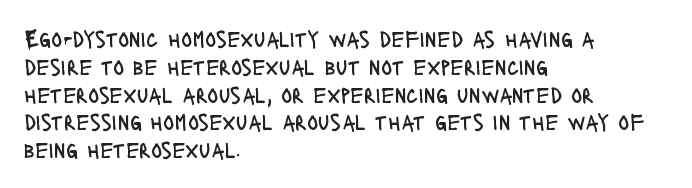
{"italic": "no", "bold": "no", "underline": "no", "align": "left", "line_spacing_ratio": 1.21, "letter_spacing": "normal", "letter_spacing_em": 0.0, "glyph_px": 23}
